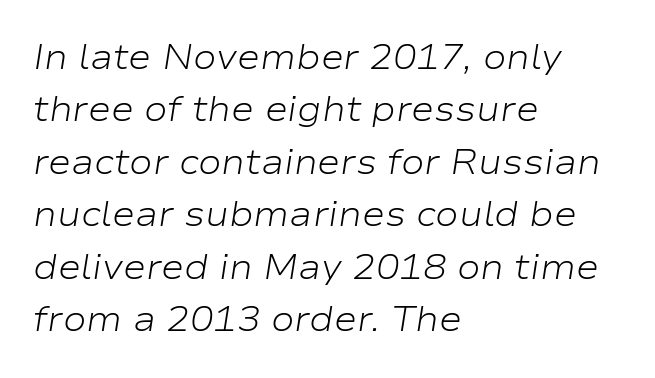
The image shows 35 px light, wide type, italic (leaning right); set left-aligned, normal line spacing (1.5x), normal letter spacing, not underlined; low stroke contrast and a medium x-height.
